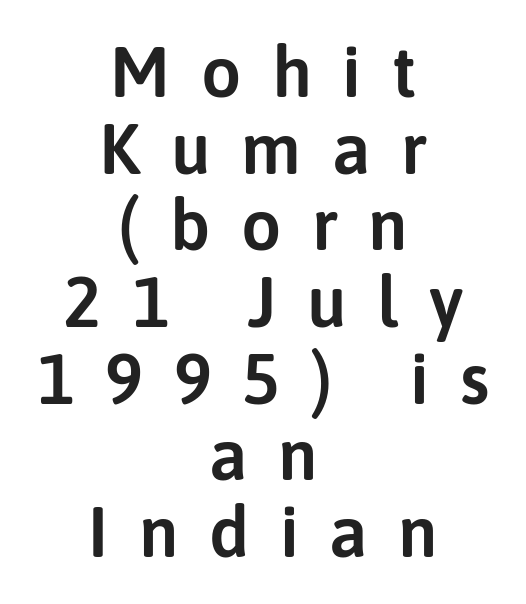
The image shows 71 px sans-serif type, upright; set centered, tight line spacing (1.08x), unusually wide letter spacing (+0.43 em), not underlined; low stroke contrast and a medium x-height.
